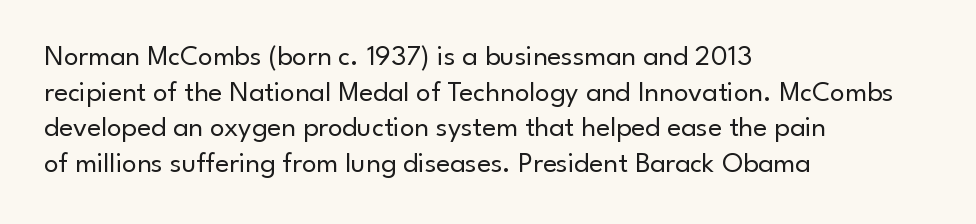
{"serif": "no", "italic": "no", "bold": "no", "weight": "regular", "width": "normal", "stroke_contrast": "low", "x_height": "small", "monospaced": "no", "underline": "no", "align": "left", "line_spacing_ratio": 1.23, "letter_spacing": "normal", "letter_spacing_em": 0.0, "glyph_px": 29}
